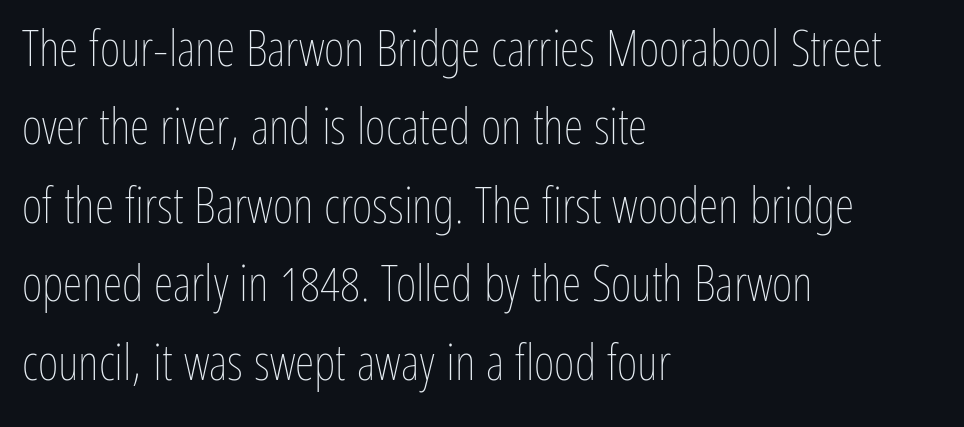
This sample uses plain, unmodified letter spacing. Anything drawn beneath the words? Only blank space. A quiet, ordinary-to-light weight characterises the typeface. A typesetter would call this proportional, since set widths differ per character. The rendering anchors every line to the left-hand side.
